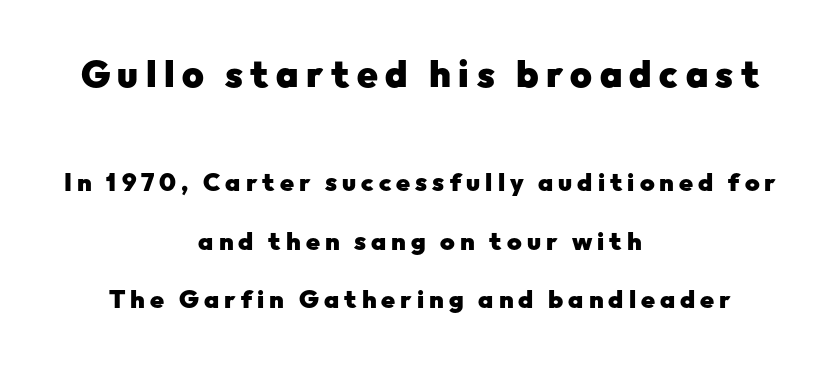
The face used here is proportionally spaced, like ordinary book or web type. Heavy, bold letterforms. A clean baseline with only descenders dipping below it. In terms of leading, this rendering errs on the spacious side. This is sans-serif lettering, the kind often seen on screens and signage. The line texture is sparse and dotted thanks to wide tracking.
